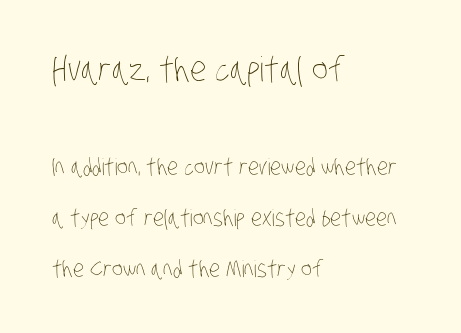
Is this a fixed-width face? No — the glyphs have proportional, varying widths. Visually, the top section dominates because its glyphs are scaled up. Type without underlining. The rag falls on the right side of this text block.
